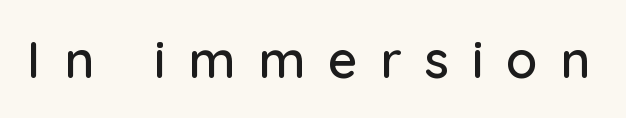
{"serif": "no", "italic": "no", "width": "normal", "stroke_contrast": "low", "x_height": "medium", "monospaced": "no", "underline": "no", "letter_spacing": "wide", "letter_spacing_em": 0.45, "glyph_px": 51}
